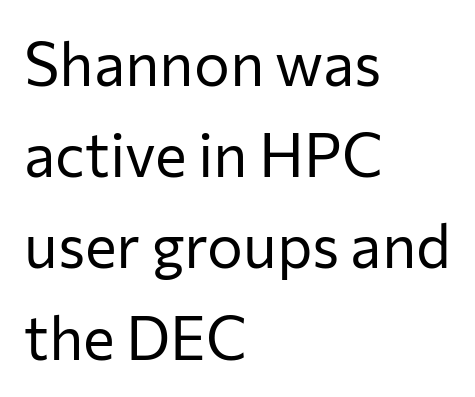
The image shows 60 px regular-weight sans-serif type, upright; set left-aligned, normal line spacing (1.52x), normal letter spacing, not underlined; low stroke contrast and a medium x-height.
